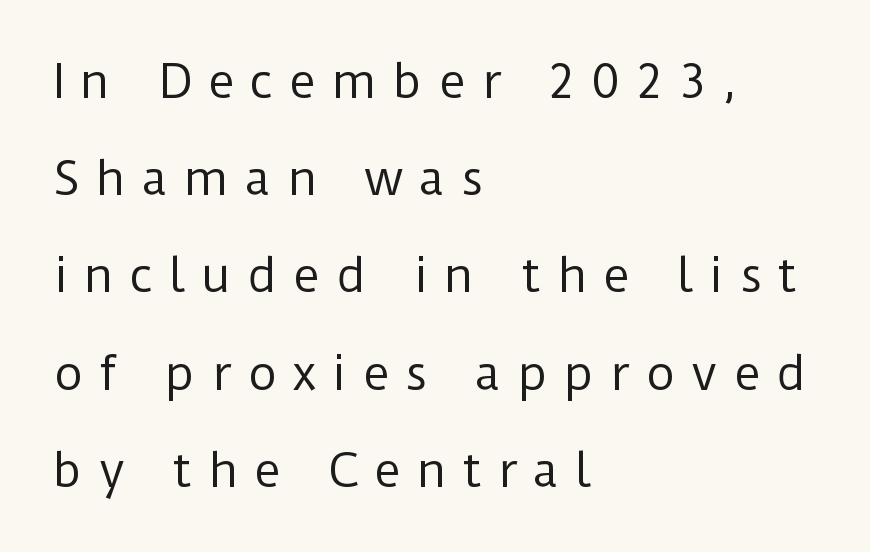
Q: Is the text bold? A: No.
Q: Is the text italic (slanted)? A: No, it is upright.
Q: Is the typeface a serif or a sans-serif typeface? A: Sans-serif.
Q: Is the text underlined? A: No.
Q: How is the paragraph aligned? A: Left-aligned.
Q: Is the spacing between letters normal or unusually wide? A: Unusually wide.
Q: Is the spacing between lines tight, normal or loose? A: Loose.
Q: Width (condensed, normal, or wide)? A: Normal.
Q: Stroke contrast? A: Low.
Q: x-height? A: Medium.
Q: Monospaced? A: No.
